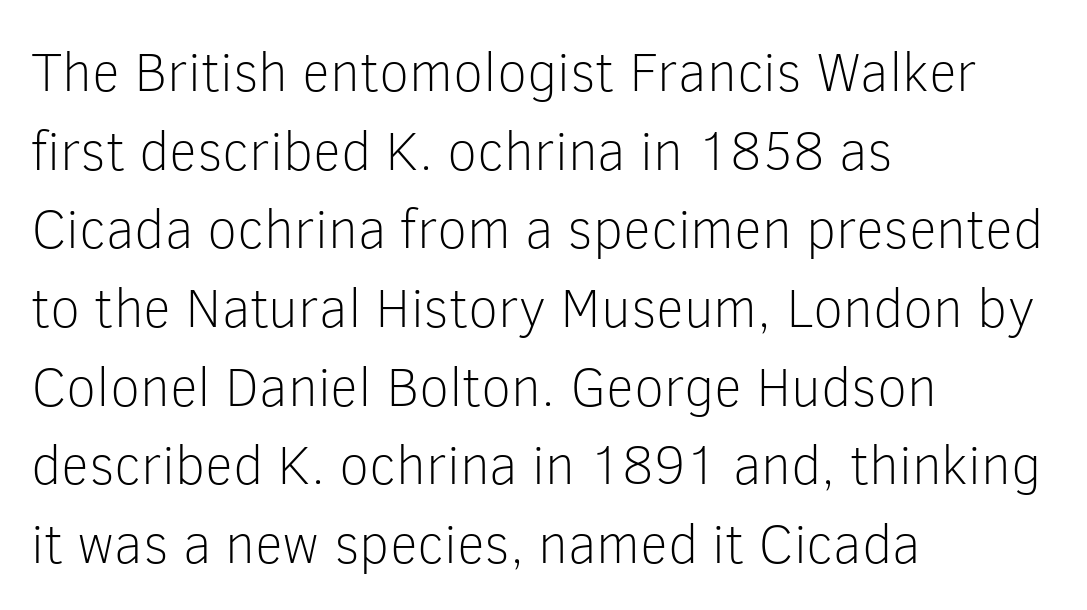
The image shows 55 px light sans-serif type, upright; set left-aligned, normal line spacing (1.43x), normal letter spacing, not underlined; low stroke contrast and a medium x-height.
